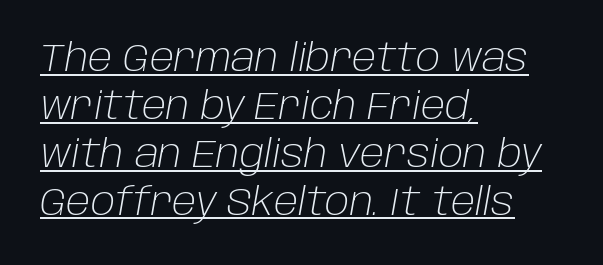
{"italic": "yes", "lean": "right", "slant_degrees": 10, "bold": "no", "weight": "light", "width": "normal", "stroke_contrast": "low", "x_height": "large", "monospaced": "no", "underline": "yes", "align": "left", "line_spacing": "normal", "line_spacing_ratio": 1.26, "letter_spacing": "normal", "letter_spacing_em": 0.0, "glyph_px": 38}
